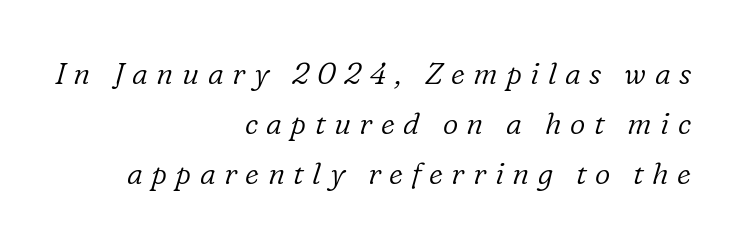
The image shows 30 px light serif type, italic (leaning right); set right-aligned, normal line spacing (1.66x), unusually wide letter spacing (+0.28 em), not underlined; low stroke contrast and a medium x-height.
